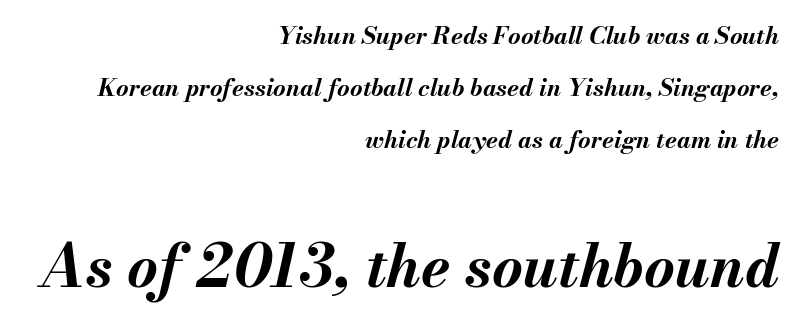
Q: Is the text bold? A: Yes.
Q: Is the text italic (slanted)? A: Yes, it leans right by about 13 degrees.
Q: Is the text underlined? A: No.
Q: How is the paragraph aligned? A: Right-aligned.
Q: Is the spacing between letters normal or unusually wide? A: Normal.
Q: Is the spacing between lines tight, normal or loose? A: Loose.
Q: Which block of text is set in a larger size, the first (top) or the second (bottom)? A: The second (bottom) one.
Q: Width (condensed, normal, or wide)? A: Normal.
Q: Stroke contrast? A: Medium.
Q: x-height? A: Small.
Q: Monospaced? A: No.
